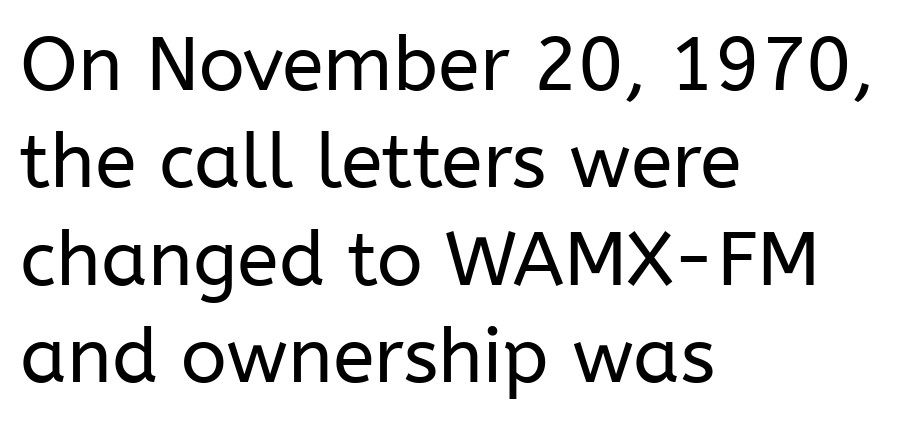
{"serif": "no", "italic": "no", "bold": "no", "weight": "regular", "width": "normal", "stroke_contrast": "low", "x_height": "medium", "monospaced": "no", "underline": "no", "align": "left", "line_spacing": "normal", "line_spacing_ratio": 1.28, "letter_spacing": "normal", "letter_spacing_em": 0.0, "glyph_px": 76}
